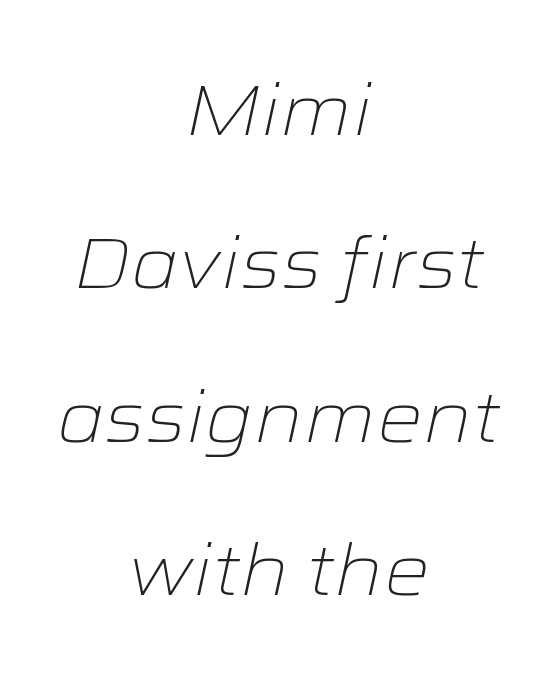
This sample has the flowing, uneven cadence of proportional lettering. This is not heavy type; no bold has been used. You could fit nearly another row in the gap between these rows. Every character sits at an angle, as italics do.
